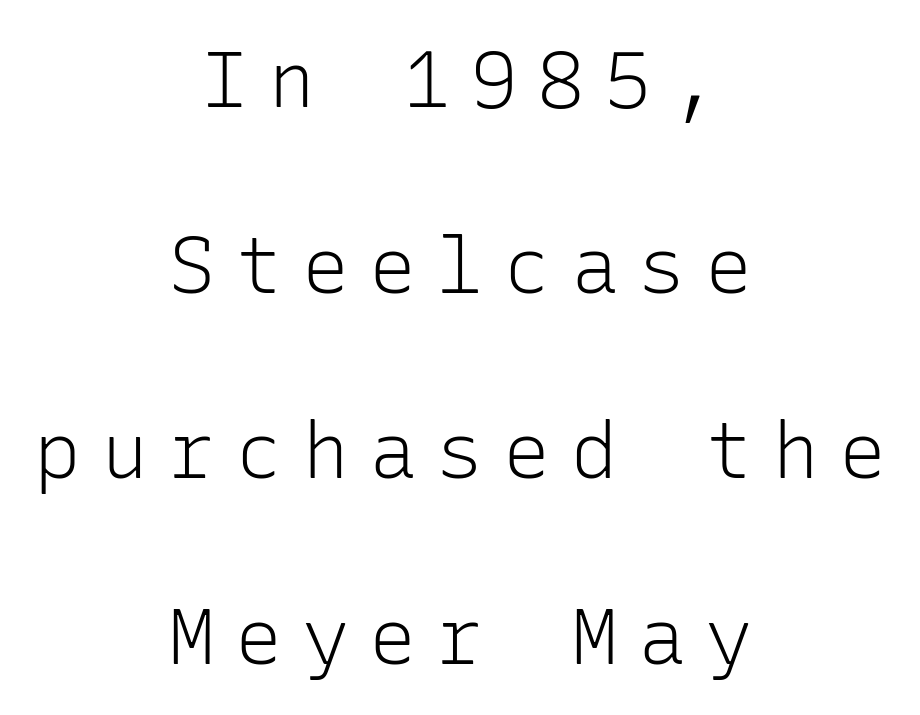
The image shows 79 px light sans-serif type, upright, monospaced; set centered, loose line spacing (2.35x), unusually wide letter spacing (+0.25 em), not underlined; low stroke contrast and a medium x-height.
